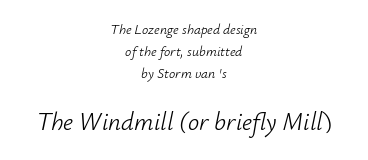
{"italic": "yes", "lean": "right", "slant_degrees": 12, "bold": "no", "underline": "no", "align": "center", "line_spacing": "normal", "line_spacing_ratio": 1.58, "letter_spacing": "normal", "letter_spacing_em": 0.0, "larger_block": "second", "size_ratio": 1.79, "glyph_px": 25}
